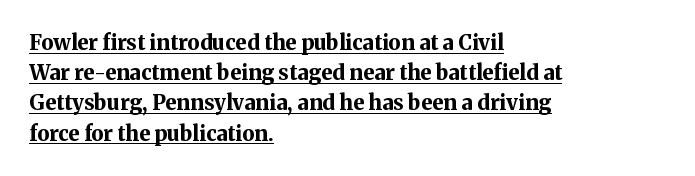
Q: Is the text bold? A: Yes.
Q: Is the text italic (slanted)? A: No, it is upright.
Q: Is the text underlined? A: Yes.
Q: How is the paragraph aligned? A: Left-aligned.
Q: Is the spacing between letters normal or unusually wide? A: Normal.
Q: Is the spacing between lines tight, normal or loose? A: Normal.
